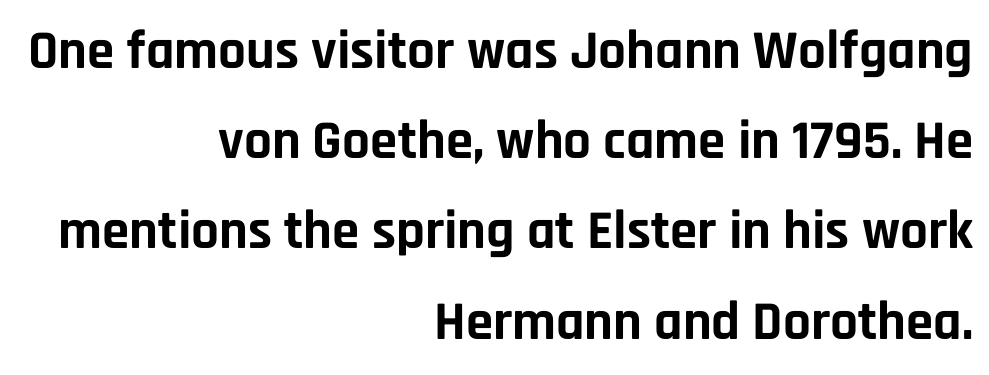
{"serif": "no", "italic": "no", "bold": "yes", "weight": "bold", "width": "normal", "stroke_contrast": "low", "x_height": "large", "monospaced": "no", "underline": "no", "align": "right", "line_spacing": "normal", "line_spacing_ratio": 1.64, "letter_spacing": "normal", "letter_spacing_em": 0.0, "glyph_px": 55}
